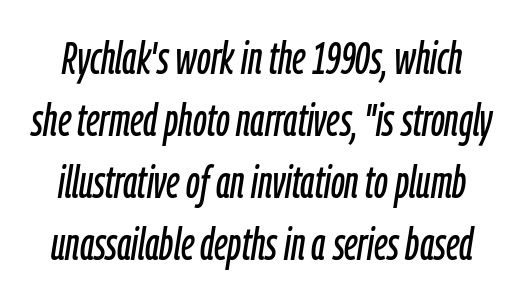
Is this a fixed-width face? No — the glyphs have proportional, varying widths. The horizontal fit of the characters is conventional and even. What's the leading like? Ordinary, nothing unusual. Descenders hang freely into open space.
